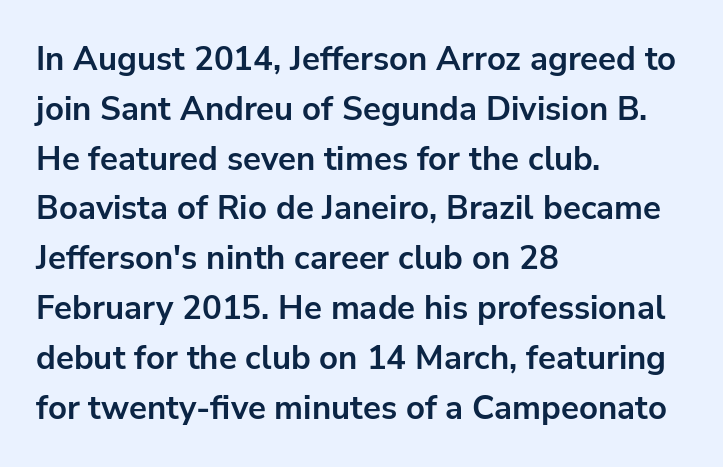
This sample uses an upright cut, with every glyph sitting square on the baseline. Grotesque or geometric, the face here clearly has no serifs. This rendering features lettering with no underline. A full-strength bold gives these letters their thick strokes. Think of a printed novel: that variable character pitch is what you see here. The text block is weighted toward the left margin, trailing off unevenly rightward.
